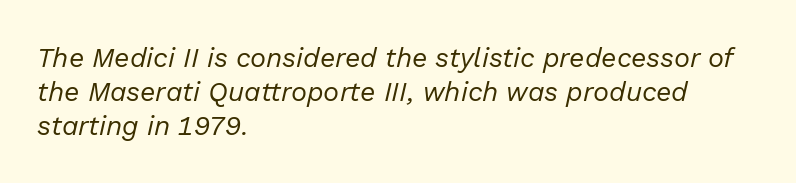
{"italic": "yes", "lean": "right", "slant_degrees": 13, "bold": "no", "underline": "no", "align": "left", "line_spacing": "normal", "line_spacing_ratio": 1.26, "letter_spacing": "normal", "letter_spacing_em": 0.0, "glyph_px": 27}
